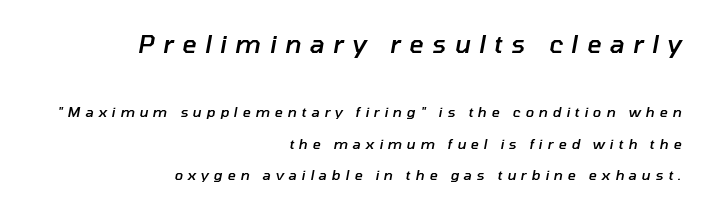
Bold? Not quite — semibold, heavier than regular but stopping short. Any mark beneath the type? The region is blank. Baseline-to-baseline distance is far greater than the letter height. Honestly, the letter spacing is so wide it's the main thing you notice. Does the copy run flush right? Yes — the right margin is perfectly even.
